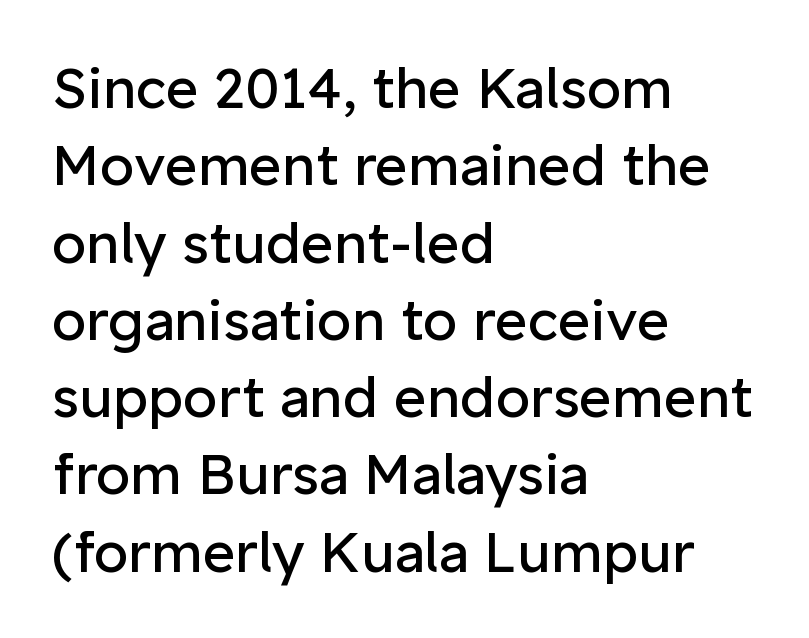
Q: Is the text bold? A: No.
Q: Is the text italic (slanted)? A: No, it is upright.
Q: Is the typeface a serif or a sans-serif typeface? A: Sans-serif.
Q: Is the text underlined? A: No.
Q: How is the paragraph aligned? A: Left-aligned.
Q: Is the spacing between letters normal or unusually wide? A: Normal.
Q: Is the spacing between lines tight, normal or loose? A: Normal.
Q: Width (condensed, normal, or wide)? A: Normal.
Q: Stroke contrast? A: Low.
Q: x-height? A: Medium.
Q: Monospaced? A: No.
